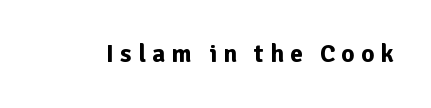
There is plenty of visible air inserted between adjacent glyphs. When letters stand straight like this, we call the style roman or upright. Letters rest on an invisible, unmarked baseline. Compared with an ordinary text face, these strokes are far heavier — a full bold.
